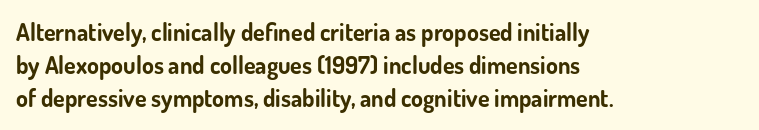
The image shows 24 px bold type, upright; set left-aligned, normal line spacing (1.38x), normal letter spacing, not underlined.
